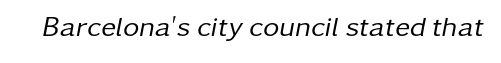
{"italic": "yes", "lean": "right", "slant_degrees": 11, "bold": "no", "weight": "regular", "width": "normal", "stroke_contrast": "low", "x_height": "medium", "monospaced": "no", "underline": "no", "letter_spacing": "normal", "letter_spacing_em": 0.0, "glyph_px": 28}
